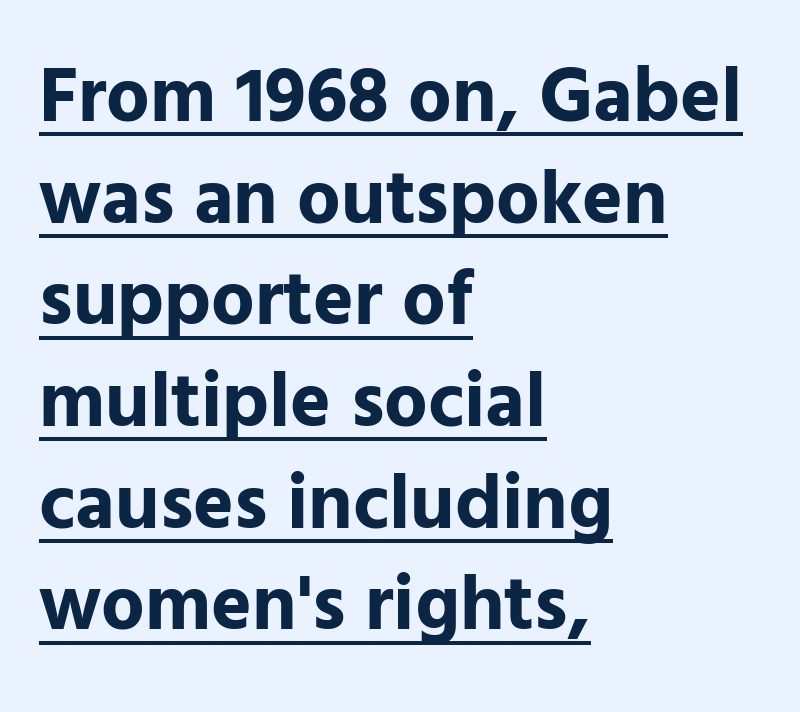
The image shows 77 px bold sans-serif type, upright; set left-aligned, normal line spacing (1.32x), normal letter spacing, underlined; low stroke contrast and a medium x-height.
